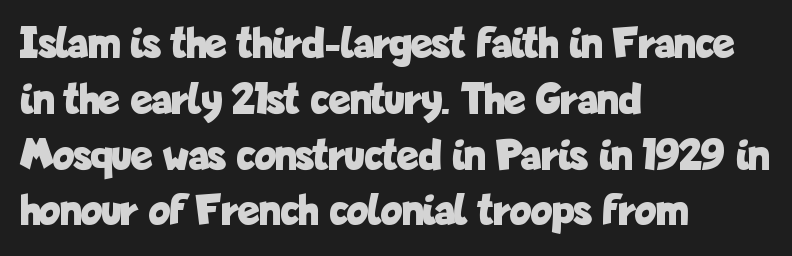
The image shows 45 px bold, condensed sans-serif type, upright; set left-aligned, line spacing 1.24x, normal letter spacing, not underlined; low stroke contrast and a medium x-height.
